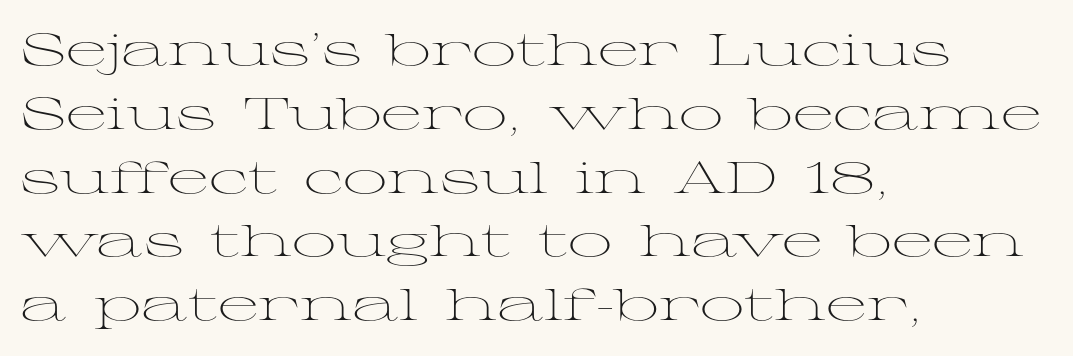
Q: Is the text bold? A: No.
Q: Is the text italic (slanted)? A: No, it is upright.
Q: Is the typeface a serif or a sans-serif typeface? A: Serif.
Q: Is the text underlined? A: No.
Q: How is the paragraph aligned? A: Left-aligned.
Q: Is the spacing between letters normal or unusually wide? A: Normal.
Q: Is the spacing between lines tight, normal or loose? A: Normal.
Q: Width (condensed, normal, or wide)? A: Wide.
Q: Stroke contrast? A: Medium.
Q: x-height? A: Medium.
Q: Monospaced? A: No.
